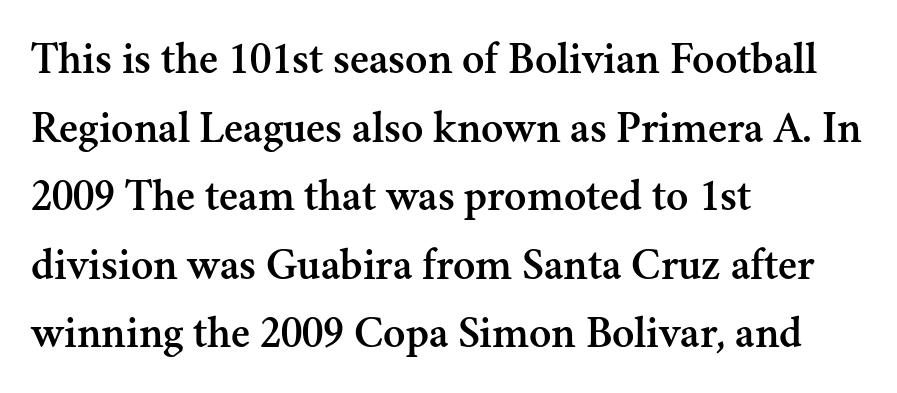
The image shows 46 px serif type, upright; set left-aligned, normal line spacing (1.49x), normal letter spacing, not underlined; medium stroke contrast and a small x-height.
